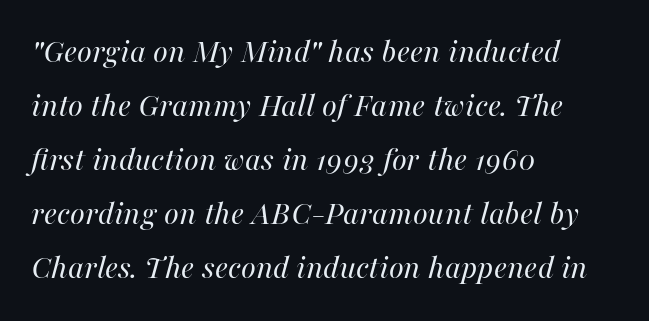
Is this a fixed-width face? No — the glyphs have proportional, varying widths. Does the copy run flush right? No — it runs flush left. Compared with a typical body face, this is equally light or lighter still. How are the letters spaced? Ordinarily, with no added tracking. Designer's note — italics engaged.
